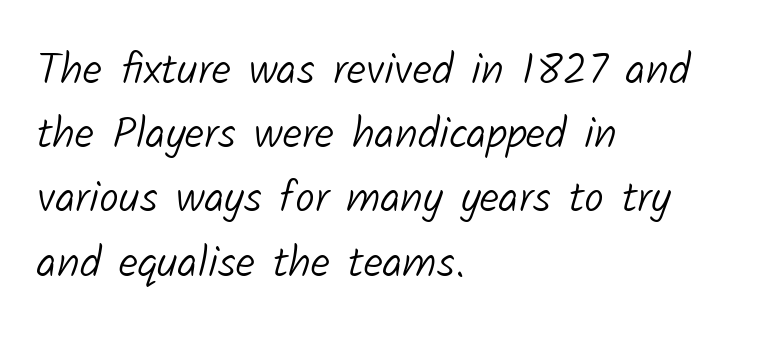
Q: Is the text bold? A: No.
Q: Is the typeface a serif or a sans-serif typeface? A: Sans-serif.
Q: Is the text underlined? A: No.
Q: How is the paragraph aligned? A: Left-aligned.
Q: Is the spacing between letters normal or unusually wide? A: Normal.
Q: Is the spacing between lines tight, normal or loose? A: Normal.
Q: Width (condensed, normal, or wide)? A: Normal.
Q: Stroke contrast? A: Low.
Q: x-height? A: Medium.
Q: Monospaced? A: No.
